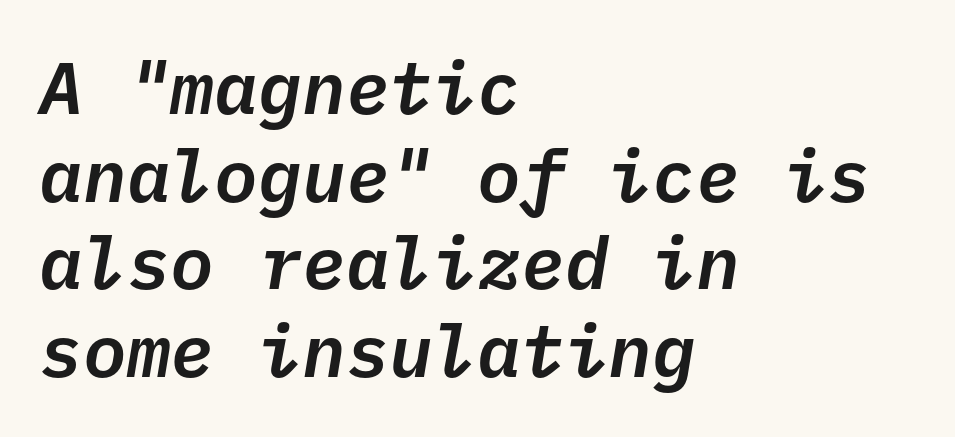
Each letter, wide or thin by design, is forced into the same width here. Compared with typical body copy, the letter spacing here is the same. The passage is arranged the way most books set body copy — flush left. Tall strokes in this sample are angled rather than plumb.
